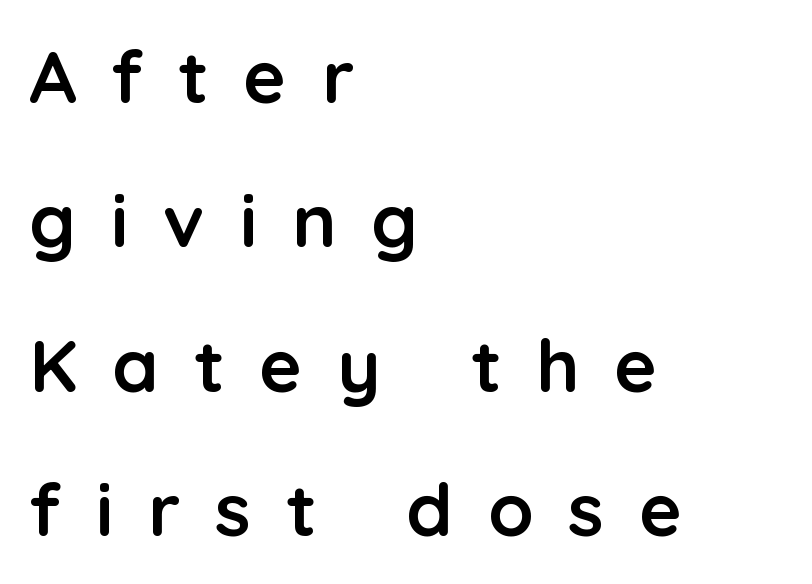
{"serif": "no", "italic": "no", "bold": "yes", "weight": "semibold", "width": "normal", "stroke_contrast": "low", "x_height": "medium", "monospaced": "no", "underline": "no", "align": "left", "line_spacing": "loose", "line_spacing_ratio": 1.95, "letter_spacing": "wide", "letter_spacing_em": 0.47, "glyph_px": 74}
